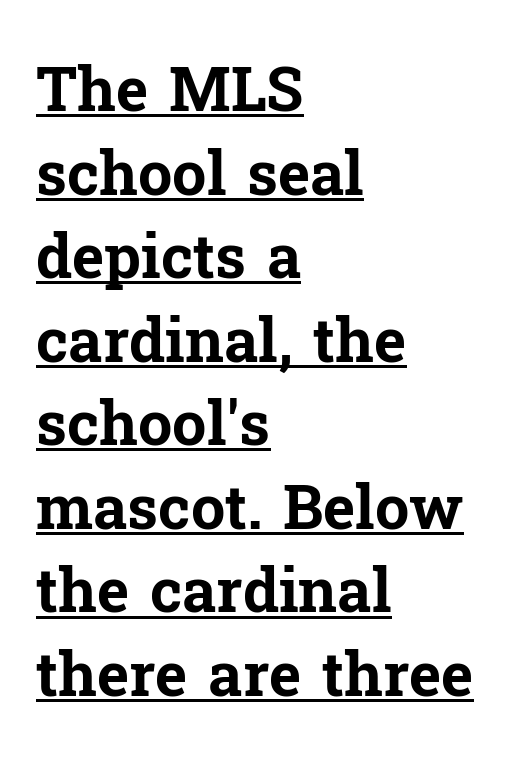
{"serif": "yes", "italic": "no", "bold": "yes", "weight": "bold", "width": "normal", "stroke_contrast": "low", "x_height": "medium", "monospaced": "no", "underline": "yes", "align": "left", "line_spacing": "normal", "line_spacing_ratio": 1.37, "letter_spacing": "normal", "letter_spacing_em": 0.0, "glyph_px": 61}
